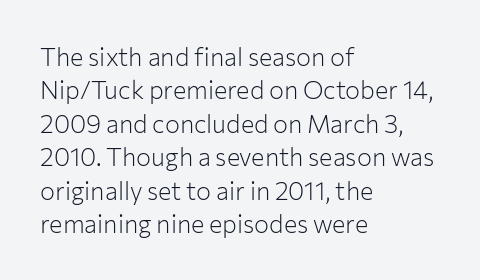
The image shows 25 px text type, upright; set left-aligned, normal line spacing (1.34x), normal letter spacing, not underlined.
